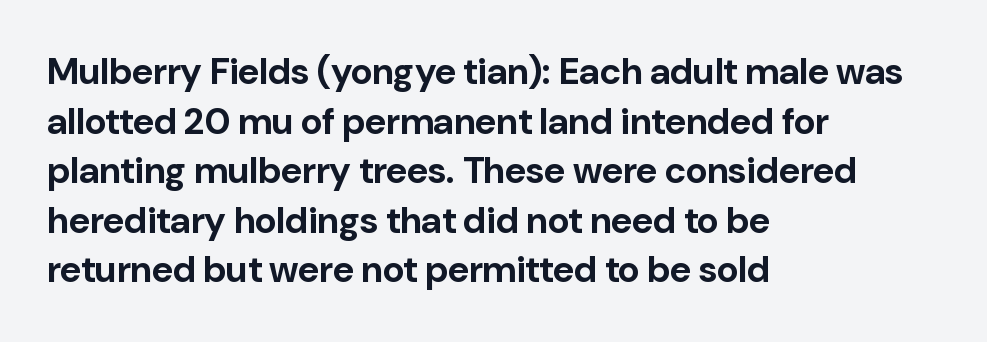
Q: Is the text bold? A: Yes.
Q: Is the text italic (slanted)? A: No, it is upright.
Q: Is the typeface a serif or a sans-serif typeface? A: Sans-serif.
Q: Is the text underlined? A: No.
Q: How is the paragraph aligned? A: Left-aligned.
Q: Is the spacing between letters normal or unusually wide? A: Normal.
Q: Is the spacing between lines tight, normal or loose? A: Normal.
Q: Width (condensed, normal, or wide)? A: Normal.
Q: Stroke contrast? A: Low.
Q: x-height? A: Medium.
Q: Monospaced? A: No.
